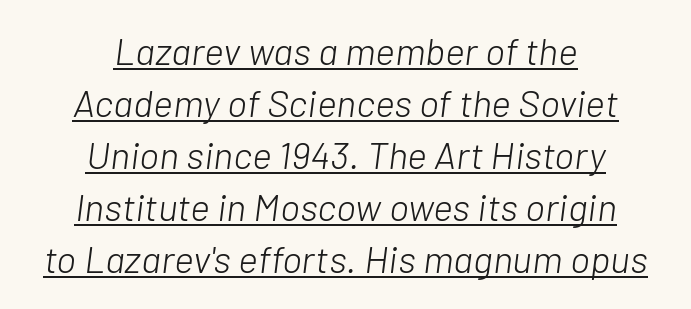
A typesetter would call this zero additional tracking. The letters are slanted; this is an italic face. Emphasis is given by a line drawn under the lettering. This sample is center-justified, so both line endings float freely. The font sits on the lighter half of the weight spectrum, regular included. The lines sit at an ordinary, default distance from one another.
